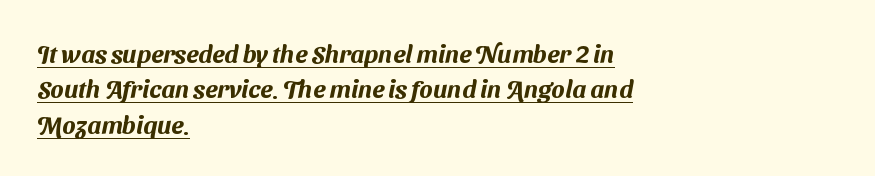
Q: Is the text underlined? A: Yes.
Q: How is the paragraph aligned? A: Left-aligned.
Q: Is the spacing between letters normal or unusually wide? A: Normal.
Q: Is the spacing between lines tight, normal or loose? A: Normal.
